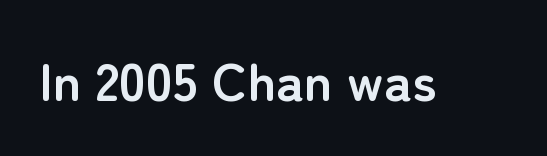
The typography opts for an upright posture over an oblique one. You could call the tracking neutral — neither tight nor loose. The typeface chosen for these lines omits serifs. A full-strength bold gives these letters their thick strokes.
